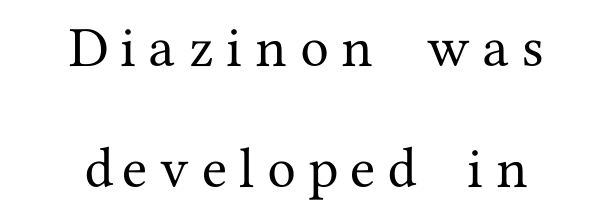
Q: Is the text italic (slanted)? A: No, it is upright.
Q: Is the typeface a serif or a sans-serif typeface? A: Serif.
Q: Is the text underlined? A: No.
Q: How is the paragraph aligned? A: Centered.
Q: Is the spacing between letters normal or unusually wide? A: Unusually wide.
Q: Is the spacing between lines tight, normal or loose? A: Loose.
Q: Width (condensed, normal, or wide)? A: Normal.
Q: Stroke contrast? A: Medium.
Q: x-height? A: Medium.
Q: Monospaced? A: No.
